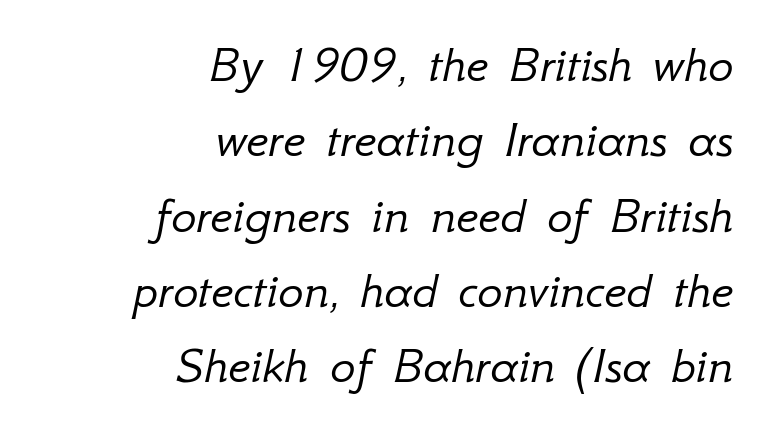
The designer left line spacing at the default. The baseline area is clear. Yep, that's italic — everything's leaning. Standard letterfit; no display-style spreading of the glyphs. Weight class: somewhere from thin through regular.
